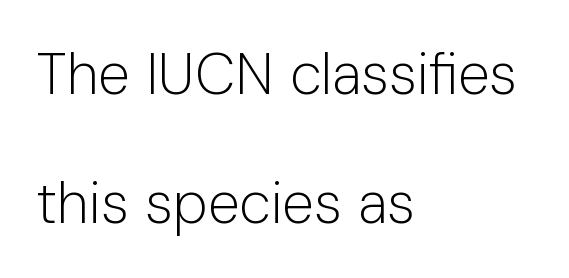
The image shows 58 px light sans-serif type, upright; set left-aligned, loose line spacing (2.23x), normal letter spacing, not underlined; low stroke contrast and a medium x-height.
